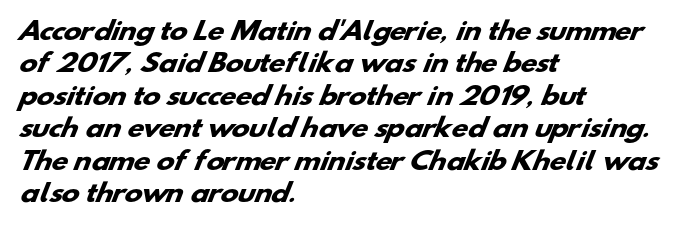
{"bold": "yes", "underline": "no", "align": "left", "line_spacing": "normal", "line_spacing_ratio": 1.35, "letter_spacing": "normal", "letter_spacing_em": 0.0, "glyph_px": 24}
